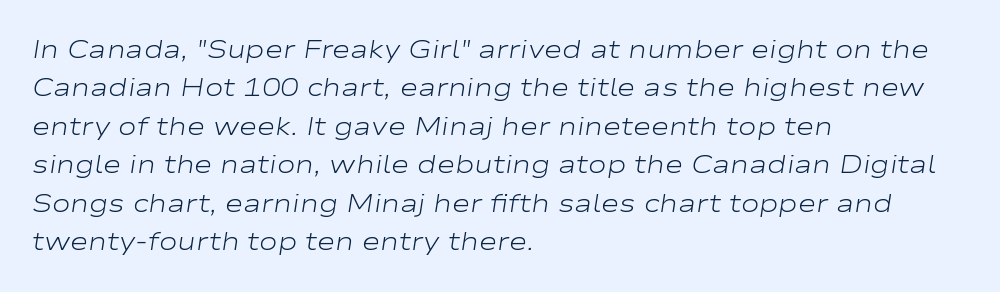
The image shows 25 px text type, italic (leaning right); set left-aligned, normal line spacing (1.54x), normal letter spacing, not underlined.
